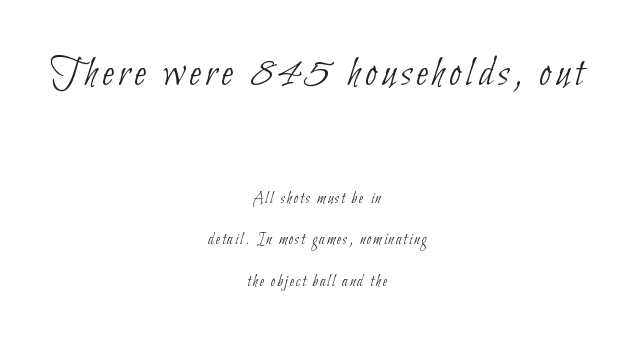
Q: Is the text bold? A: No.
Q: Is the typeface a serif or a sans-serif typeface? A: Sans-serif.
Q: Is the text underlined? A: No.
Q: How is the paragraph aligned? A: Centered.
Q: Is the spacing between lines tight, normal or loose? A: Loose.
Q: Which block of text is set in a larger size, the first (top) or the second (bottom)? A: The first (top) one.
Q: Width (condensed, normal, or wide)? A: Condensed.
Q: Stroke contrast? A: Low.
Q: x-height? A: Small.
Q: Monospaced? A: No.
